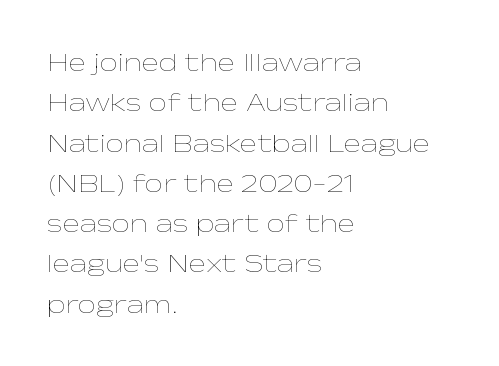
Check the space under the baseline: it is left empty. The type sits square on the baseline with zero lean. Line spacing here is normal. Casual observation: everything's shoved over to the left. Honestly, the letter spacing is just normal — you wouldn't notice it.
